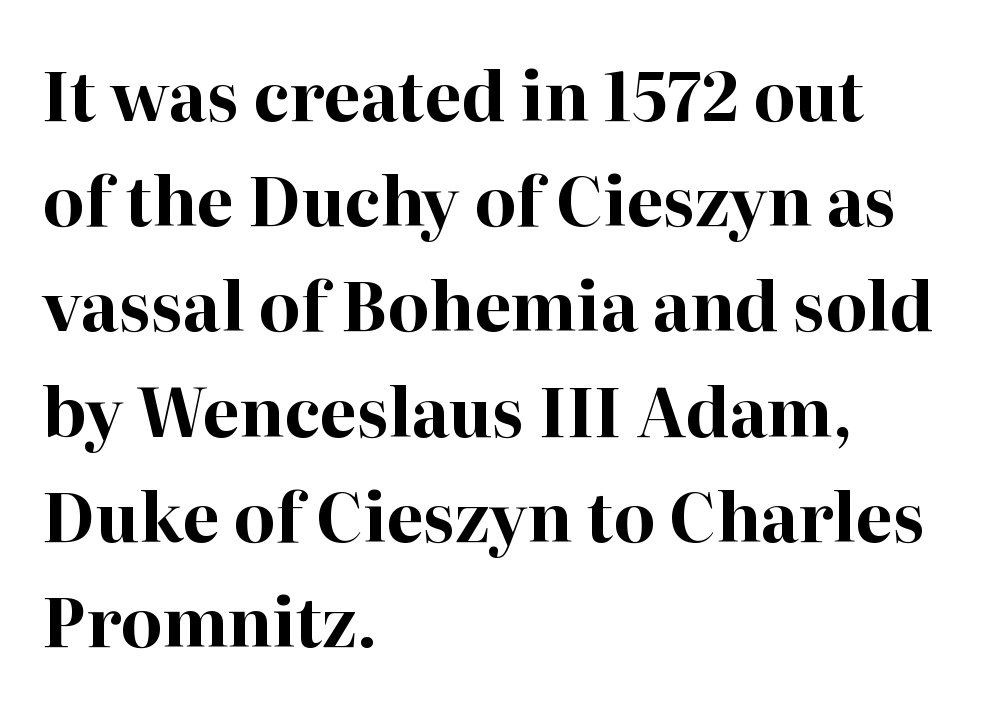
{"serif": "yes", "italic": "no", "bold": "yes", "weight": "bold", "width": "normal", "stroke_contrast": "high", "x_height": "medium", "monospaced": "no", "underline": "no", "align": "left", "line_spacing": "normal", "line_spacing_ratio": 1.57, "letter_spacing": "normal", "letter_spacing_em": 0.0, "glyph_px": 67}
